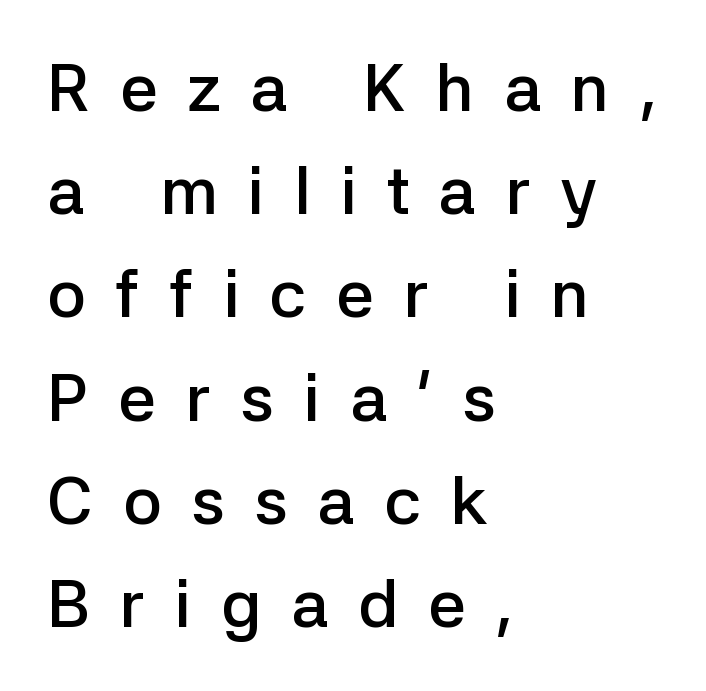
The image shows 67 px semibold sans-serif type, upright; set left-aligned, normal line spacing (1.54x), unusually wide letter spacing (+0.44 em), not underlined; low stroke contrast and a medium x-height.
